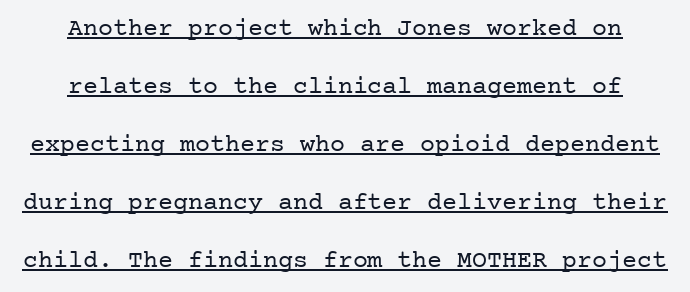
{"italic": "no", "bold": "no", "underline": "yes", "align": "center", "line_spacing": "loose", "line_spacing_ratio": 2.32, "letter_spacing": "normal", "letter_spacing_em": 0.0, "glyph_px": 25}
